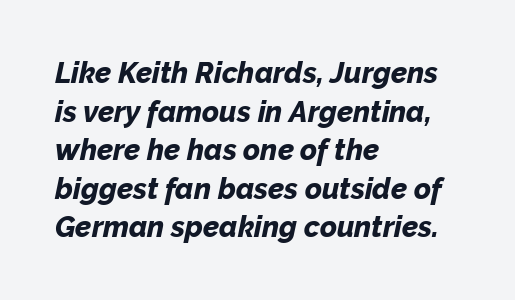
{"italic": "yes", "lean": "right", "slant_degrees": 12, "bold": "yes", "weight": "bold", "width": "normal", "stroke_contrast": "low", "x_height": "medium", "monospaced": "no", "underline": "no", "align": "left", "line_spacing": "normal", "line_spacing_ratio": 1.33, "letter_spacing": "normal", "letter_spacing_em": 0.0, "glyph_px": 29}
